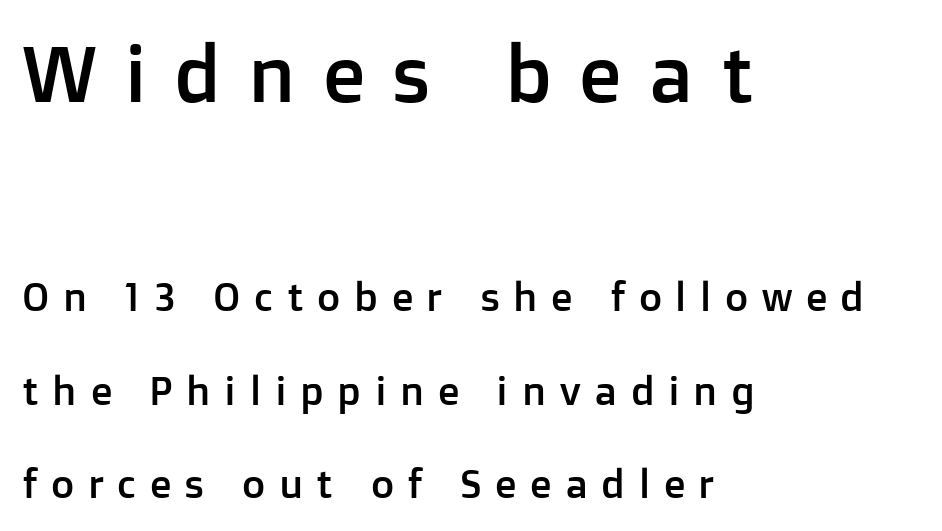
Q: Is the text italic (slanted)? A: No, it is upright.
Q: Is the typeface a serif or a sans-serif typeface? A: Sans-serif.
Q: Is the text underlined? A: No.
Q: How is the paragraph aligned? A: Left-aligned.
Q: Is the spacing between letters normal or unusually wide? A: Unusually wide.
Q: Is the spacing between lines tight, normal or loose? A: Loose.
Q: Which block of text is set in a larger size, the first (top) or the second (bottom)? A: The first (top) one.
Q: Width (condensed, normal, or wide)? A: Normal.
Q: Stroke contrast? A: Low.
Q: x-height? A: Medium.
Q: Monospaced? A: No.
